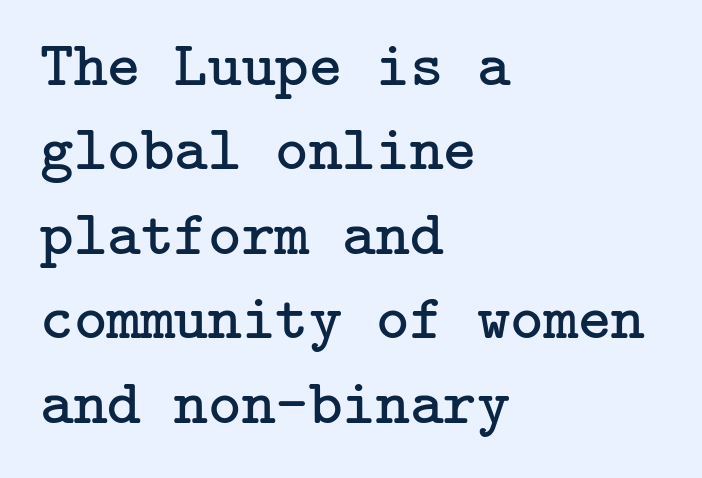
Q: Is the text bold? A: No.
Q: Is the text italic (slanted)? A: No, it is upright.
Q: Is the typeface a serif or a sans-serif typeface? A: Serif.
Q: Is the text underlined? A: No.
Q: How is the paragraph aligned? A: Left-aligned.
Q: Is the spacing between letters normal or unusually wide? A: Normal.
Q: Is the spacing between lines tight, normal or loose? A: Normal.
Q: Width (condensed, normal, or wide)? A: Normal.
Q: Stroke contrast? A: Low.
Q: x-height? A: Medium.
